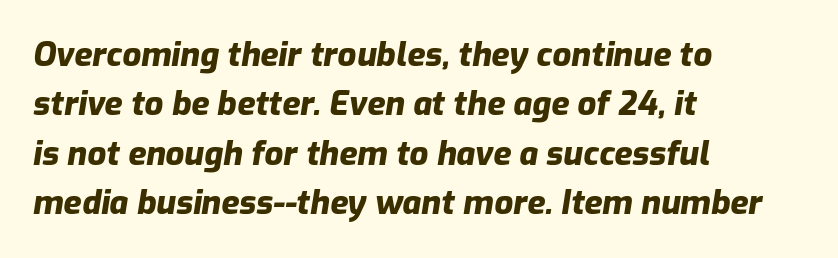
Q: Is the text bold? A: Yes.
Q: Is the text italic (slanted)? A: Yes, it leans right by about 9 degrees.
Q: Is the text underlined? A: No.
Q: How is the paragraph aligned? A: Left-aligned.
Q: Is the spacing between letters normal or unusually wide? A: Normal.
Q: Is the spacing between lines tight, normal or loose? A: Normal.
Q: Width (condensed, normal, or wide)? A: Normal.
Q: Stroke contrast? A: Low.
Q: x-height? A: Medium.
Q: Monospaced? A: No.
